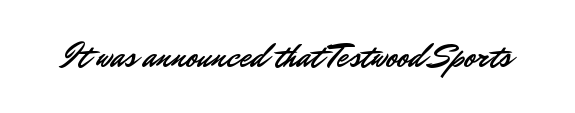
{"serif": "no", "width": "normal", "stroke_contrast": "low", "x_height": "small", "monospaced": "no", "underline": "no", "letter_spacing": "normal", "letter_spacing_em": 0.0, "glyph_px": 33}
